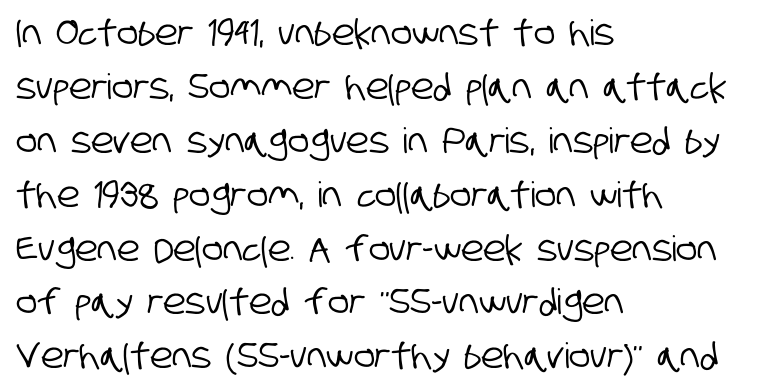
{"serif": "no", "width": "condensed", "stroke_contrast": "low", "x_height": "large", "monospaced": "no", "underline": "no", "align": "left", "line_spacing": "normal", "line_spacing_ratio": 1.54, "letter_spacing": "normal", "letter_spacing_em": 0.0, "glyph_px": 35}
